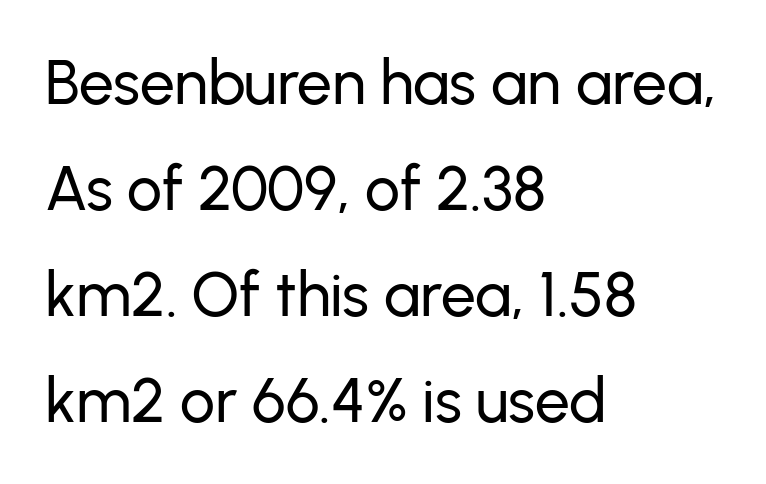
{"serif": "no", "italic": "no", "width": "normal", "stroke_contrast": "low", "x_height": "medium", "monospaced": "no", "underline": "no", "align": "left", "line_spacing_ratio": 1.71, "letter_spacing": "normal", "letter_spacing_em": 0.0, "glyph_px": 62}
